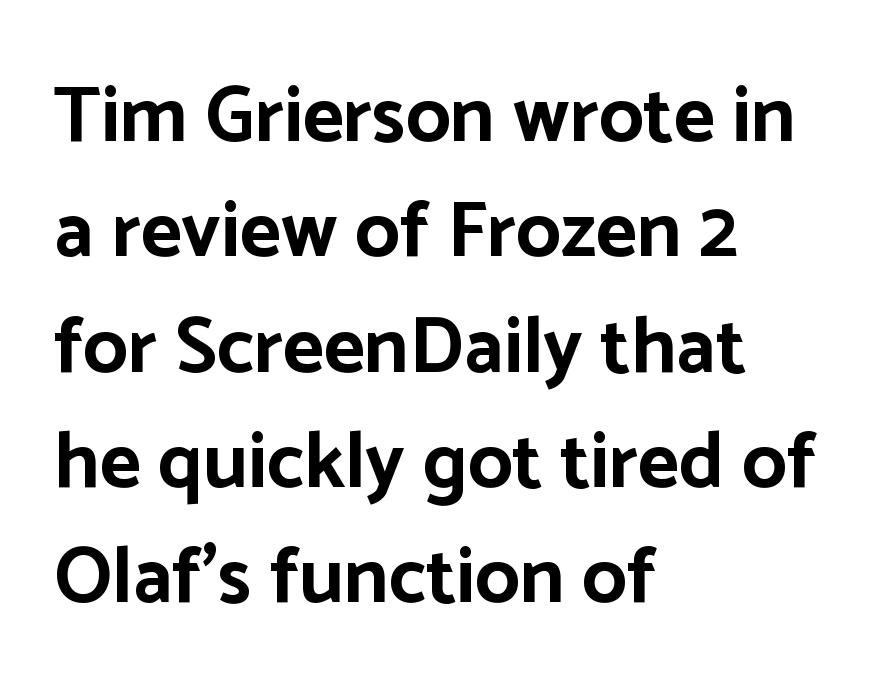
{"serif": "no", "italic": "no", "bold": "yes", "weight": "bold", "width": "normal", "stroke_contrast": "low", "x_height": "medium", "monospaced": "no", "underline": "no", "align": "left", "line_spacing": "normal", "line_spacing_ratio": 1.46, "letter_spacing": "normal", "letter_spacing_em": 0.0, "glyph_px": 79}
